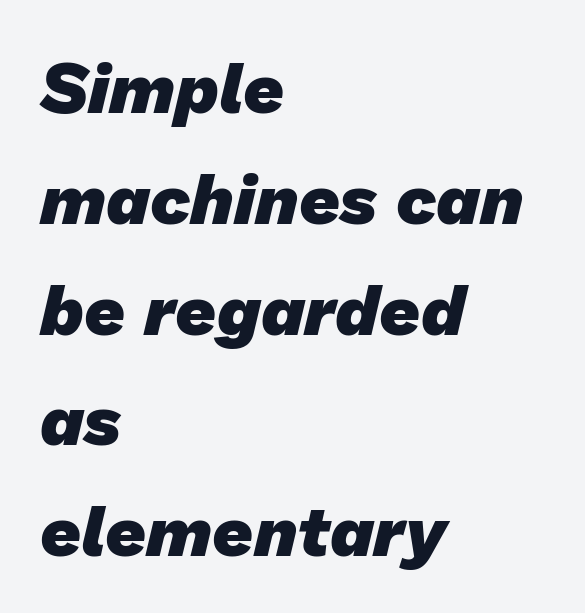
There is no visible air inserted between adjacent glyphs. The face used here is proportionally spaced, like ordinary book or web type. A full-strength bold gives these letters their thick strokes. The rendering anchors every line to the left-hand side.
